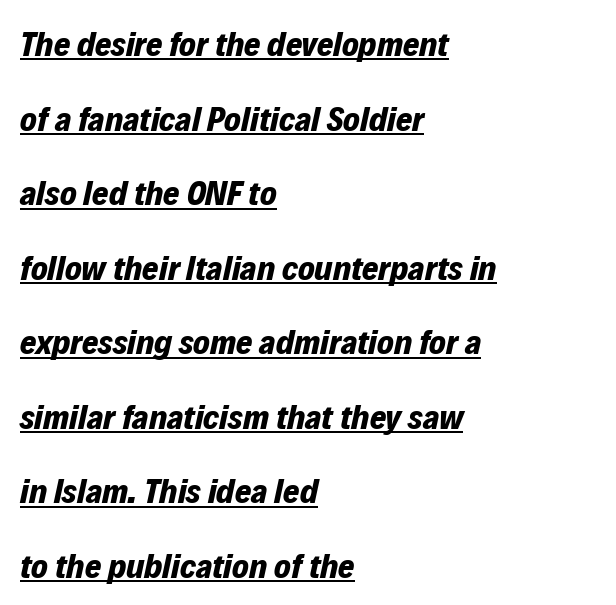
{"italic": "yes", "lean": "right", "slant_degrees": 12, "bold": "yes", "weight": "bold", "width": "normal", "stroke_contrast": "low", "x_height": "medium", "monospaced": "no", "underline": "yes", "align": "left", "line_spacing": "loose", "line_spacing_ratio": 2.13, "letter_spacing": "normal", "letter_spacing_em": 0.0, "glyph_px": 35}
